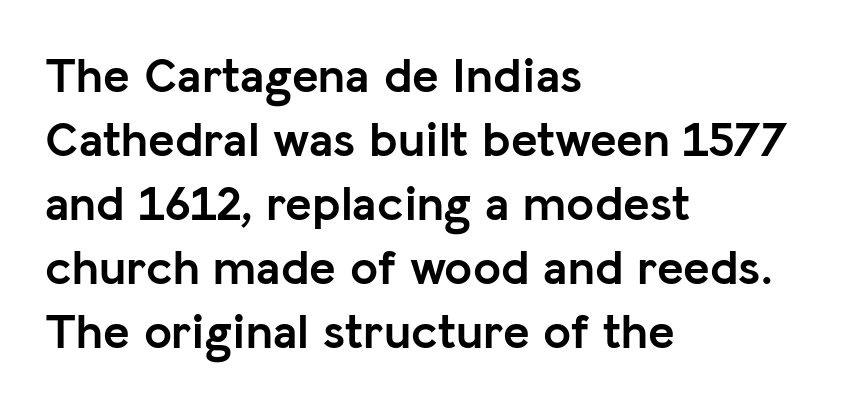
The letters carry no serifs — their stems end cleanly without finishing strokes. Spacing verdict: proportional, widths tailored to each character. Letter spacing: default. The glyphs are unaccompanied by any horizontal stroke below them. Quick note: not italic, upright. In terms of weight, the rendering is a true, heavy bold.
